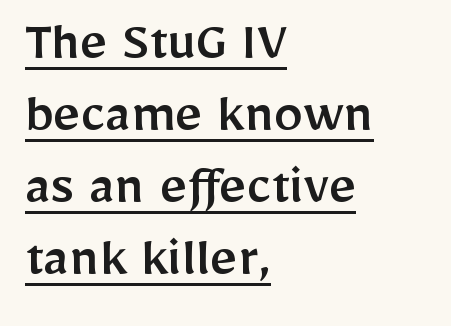
A classic flush-left, rag-right setting is used for this passage. Spacing verdict: proportional, widths tailored to each character. A typesetter would mark this as roman, not italic. Decoration check: the copy is underlined.
